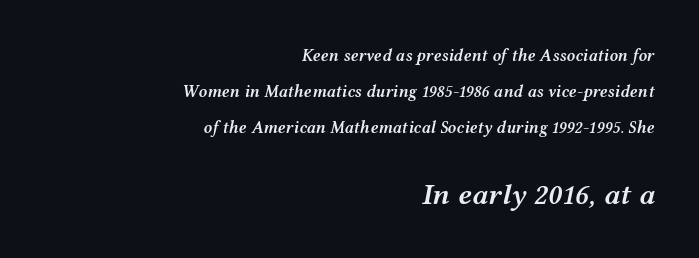
The image shows 30 px semibold, wide type, italic (leaning right); set right-aligned, loose line spacing (2.12x), normal letter spacing, not underlined; the second (bottom) block is 1.76x larger; medium stroke contrast and a medium x-height.
